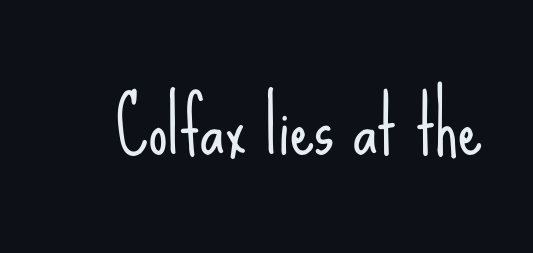
{"serif": "no", "italic": "no", "bold": "no", "weight": "light", "width": "condensed", "stroke_contrast": "low", "x_height": "small", "monospaced": "no", "underline": "no", "letter_spacing": "normal", "letter_spacing_em": 0.0, "glyph_px": 77}
